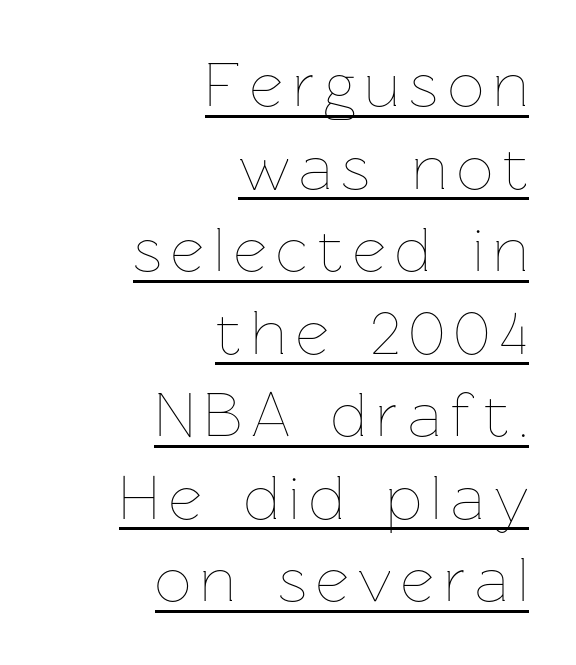
The axis of the letterforms is exactly vertical. Character widths vary here, with narrow letters taking less room than wide ones. What decoration does the sample have? An underline. If you drew a ruler down the right edge, every line would touch it. Weight: not bold — regular or lighter. This block has exactly the height ordinary leading produces.
